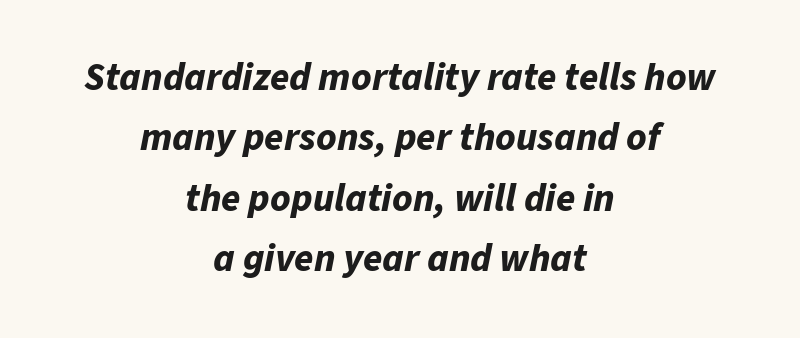
Q: Is the text bold? A: Yes.
Q: Is the text italic (slanted)? A: Yes, it leans right by about 11 degrees.
Q: Is the text underlined? A: No.
Q: How is the paragraph aligned? A: Centered.
Q: Is the spacing between letters normal or unusually wide? A: Normal.
Q: Is the spacing between lines tight, normal or loose? A: Normal.
Q: Width (condensed, normal, or wide)? A: Normal.
Q: Stroke contrast? A: Low.
Q: x-height? A: Medium.
Q: Monospaced? A: No.
